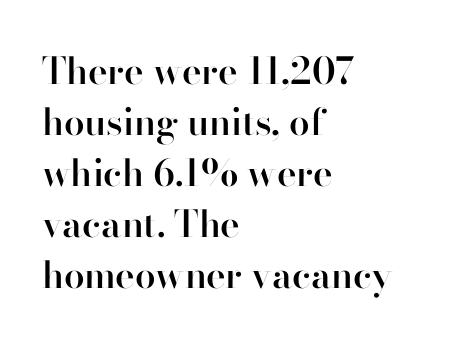
{"serif": "no", "italic": "no", "bold": "semi", "weight": "semibold", "width": "normal", "stroke_contrast": "high", "x_height": "small", "monospaced": "no", "underline": "no", "align": "left", "line_spacing": "normal", "line_spacing_ratio": 1.38, "letter_spacing": "normal", "letter_spacing_em": 0.0, "glyph_px": 37}
